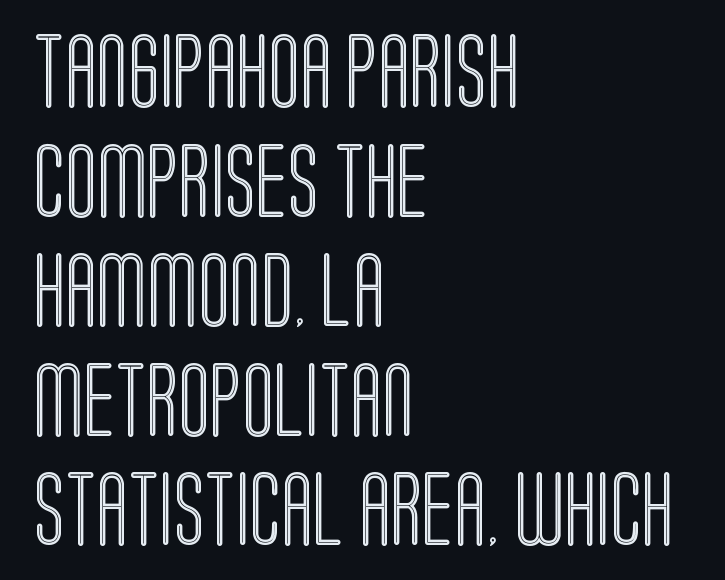
The face used here is rendered with its standard letterfit. Every row of glyphs begins at an identical x-position on the left. Do the characters align in a grid? No, the font is proportional. Each row of text sits above clean, open space.
